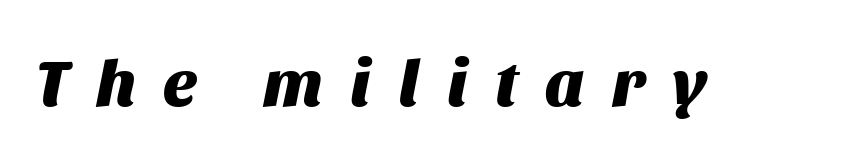
Q: Is the text bold? A: Yes.
Q: Is the text italic (slanted)? A: Yes, it leans right by about 11 degrees.
Q: Is the text underlined? A: No.
Q: Is the spacing between letters normal or unusually wide? A: Unusually wide.
Q: Width (condensed, normal, or wide)? A: Normal.
Q: Stroke contrast? A: Medium.
Q: x-height? A: Large.
Q: Monospaced? A: No.
